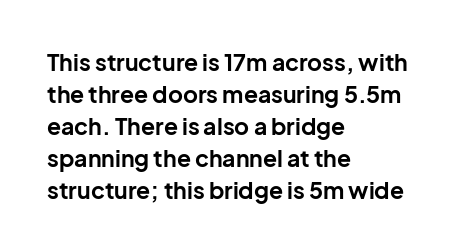
Compared with typical paragraphs, the rows here are spaced about the same. In terms of posture, this sample is upright. You'd pick this weight for a headline — it's a proper bold. Typeset ragged right — the left edge is the straight one.
